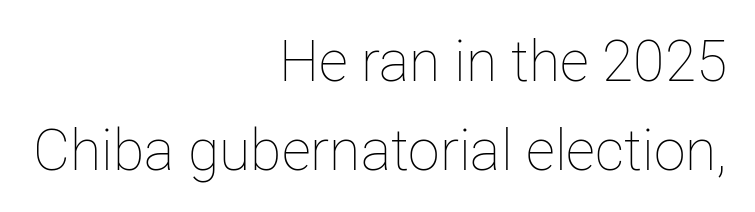
{"italic": "no", "bold": "no", "weight": "thin", "width": "normal", "stroke_contrast": "low", "x_height": "medium", "monospaced": "no", "underline": "no", "align": "right", "line_spacing": "normal", "line_spacing_ratio": 1.56, "letter_spacing": "normal", "letter_spacing_em": 0.0, "glyph_px": 57}
